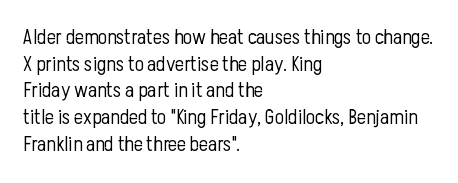
Summary of weight: not heavy and not bold. The vertical gap from one line to the next is medium. The type is set solid horizontally, with unmodified tracking. No italicization has been applied; the sample stays upright. The paragraph shown leans on its left margin. The gap between lines stays unmarked.
